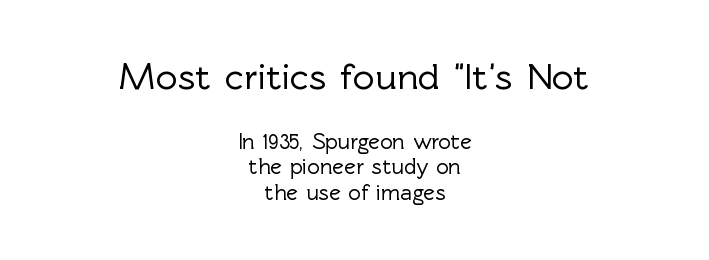
Has an underline been added? It has not. If you folded the block vertically in half, each line would mirror itself in length. Is this a sans? Yes — the strokes have no serifs. The face used here is proportionally spaced, like ordinary book or web type.
